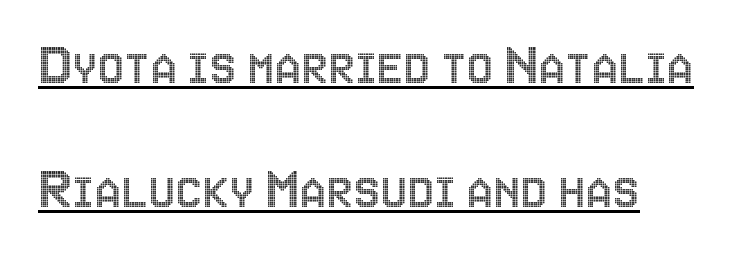
A typesetter would call this zero additional tracking. Line spacing here is loose. The rag falls on the right side of this text block. Tall strokes in this sample are plumb rather than angled. The letters advance in unequal steps, a hallmark of proportional type. Check the space under the baseline: a stroke is drawn there.
